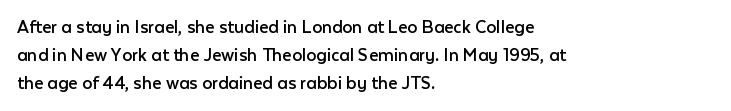
Q: Is the text bold? A: No.
Q: Is the text italic (slanted)? A: No, it is upright.
Q: Is the text underlined? A: No.
Q: How is the paragraph aligned? A: Left-aligned.
Q: Is the spacing between letters normal or unusually wide? A: Normal.
Q: Is the spacing between lines tight, normal or loose? A: Normal.
